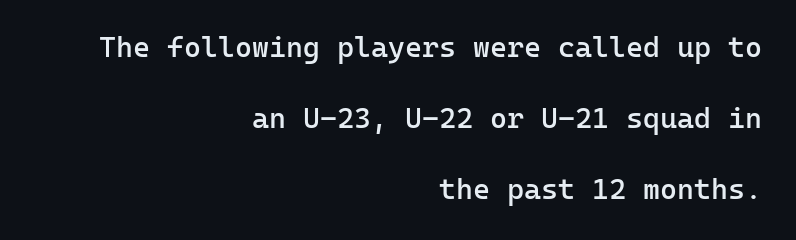
Q: Is the text bold? A: Semi-bold.
Q: Is the text italic (slanted)? A: No, it is upright.
Q: Is the typeface a serif or a sans-serif typeface? A: Sans-serif.
Q: Is the text underlined? A: No.
Q: How is the paragraph aligned? A: Right-aligned.
Q: Is the spacing between letters normal or unusually wide? A: Normal.
Q: Is the spacing between lines tight, normal or loose? A: Loose.
Q: Width (condensed, normal, or wide)? A: Normal.
Q: Stroke contrast? A: Low.
Q: x-height? A: Medium.
Q: Monospaced? A: Yes.
